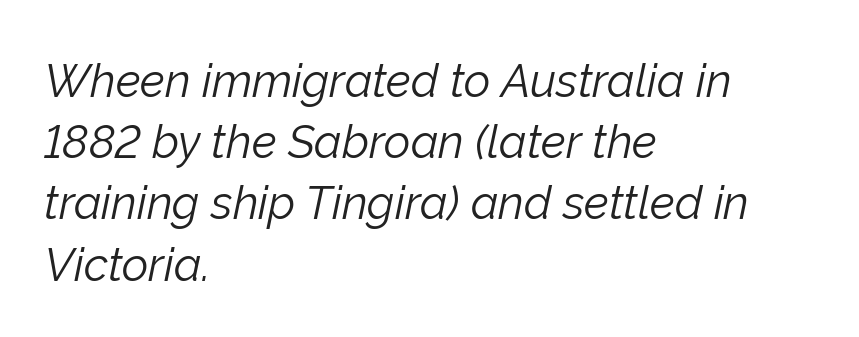
Compared with ordinary roman type, these characters are visibly tilted. Caption: face not bold, strokes unweighted. The letterforms sit shoulder to shoulder at normal distance. What's the leading like? Ordinary, nothing unusual.
